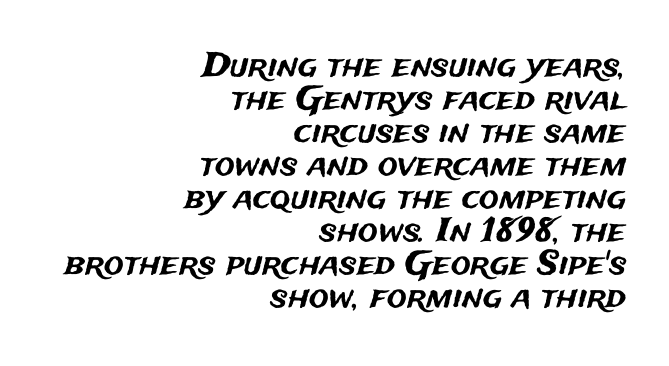
Q: Is the text italic (slanted)? A: Yes.
Q: Is the typeface a serif or a sans-serif typeface? A: Sans-serif.
Q: Is the text underlined? A: No.
Q: How is the paragraph aligned? A: Right-aligned.
Q: Is the spacing between letters normal or unusually wide? A: Normal.
Q: Is the spacing between lines tight, normal or loose? A: Tight.
Q: Width (condensed, normal, or wide)? A: Normal.
Q: Stroke contrast? A: Medium.
Q: x-height? A: Medium.
Q: Monospaced? A: No.
